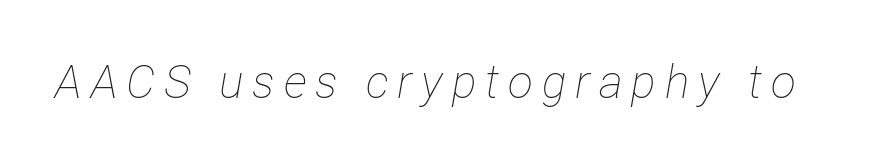
The image shows 46 px thin, condensed type, italic (leaning right); set not underlined; low stroke contrast and a medium x-height.
